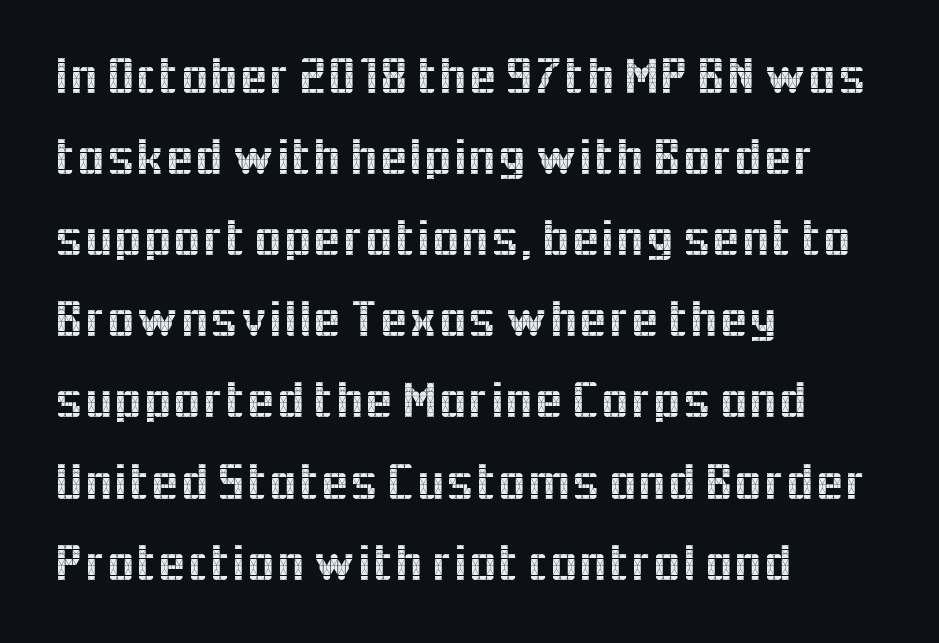
Q: Is the text italic (slanted)? A: No, it is upright.
Q: Is the typeface a serif or a sans-serif typeface? A: Sans-serif.
Q: Is the text underlined? A: No.
Q: How is the paragraph aligned? A: Left-aligned.
Q: Is the spacing between letters normal or unusually wide? A: Normal.
Q: Is the spacing between lines tight, normal or loose? A: Normal.
Q: Width (condensed, normal, or wide)? A: Normal.
Q: x-height? A: Medium.
Q: Monospaced? A: No.
